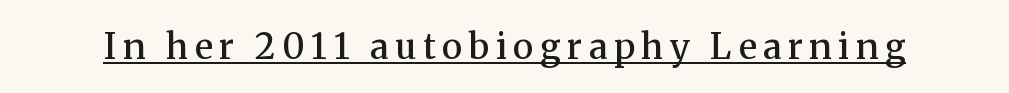
The letters advance in unequal steps, a hallmark of proportional type. Small tapered or slab feet sit at the stroke ends, so this counts as serif. Italic: no, the glyphs are upright roman. What weight is shown? A semibold, between regular and bold. Underline: present.
